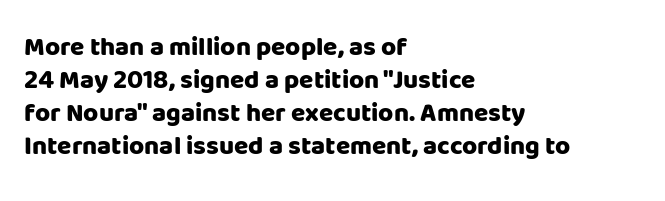
{"italic": "no", "bold": "yes", "underline": "no", "align": "left", "line_spacing": "normal", "line_spacing_ratio": 1.27, "letter_spacing": "normal", "letter_spacing_em": 0.0, "glyph_px": 26}
